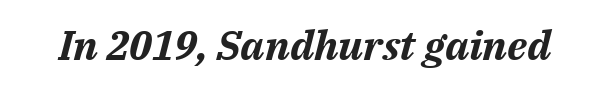
{"italic": "yes", "lean": "right", "slant_degrees": 14, "bold": "yes", "weight": "bold", "width": "normal", "stroke_contrast": "medium", "x_height": "medium", "monospaced": "no", "underline": "no", "letter_spacing": "normal", "letter_spacing_em": 0.0, "glyph_px": 41}
